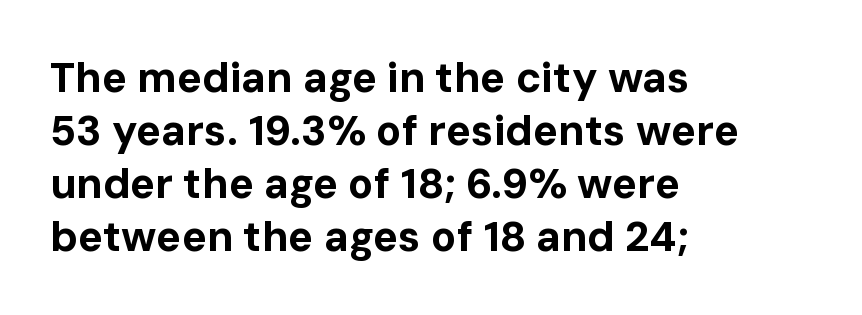
The image shows 42 px bold sans-serif type, upright; set left-aligned, normal line spacing (1.26x), normal letter spacing, not underlined; low stroke contrast and a medium x-height.
